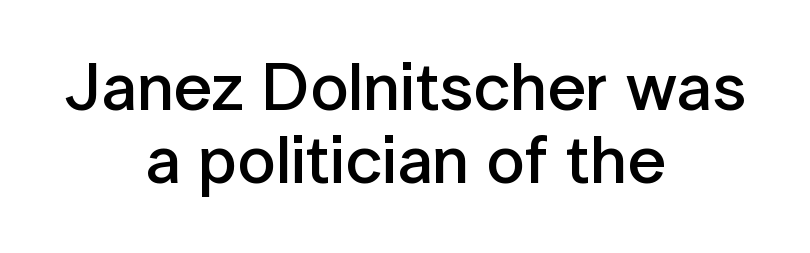
Q: Is the text bold? A: Semi-bold.
Q: Is the text italic (slanted)? A: No, it is upright.
Q: Is the typeface a serif or a sans-serif typeface? A: Sans-serif.
Q: Is the text underlined? A: No.
Q: How is the paragraph aligned? A: Centered.
Q: Is the spacing between letters normal or unusually wide? A: Normal.
Q: Is the spacing between lines tight, normal or loose? A: Tight.
Q: Width (condensed, normal, or wide)? A: Normal.
Q: Stroke contrast? A: Low.
Q: x-height? A: Medium.
Q: Monospaced? A: No.
